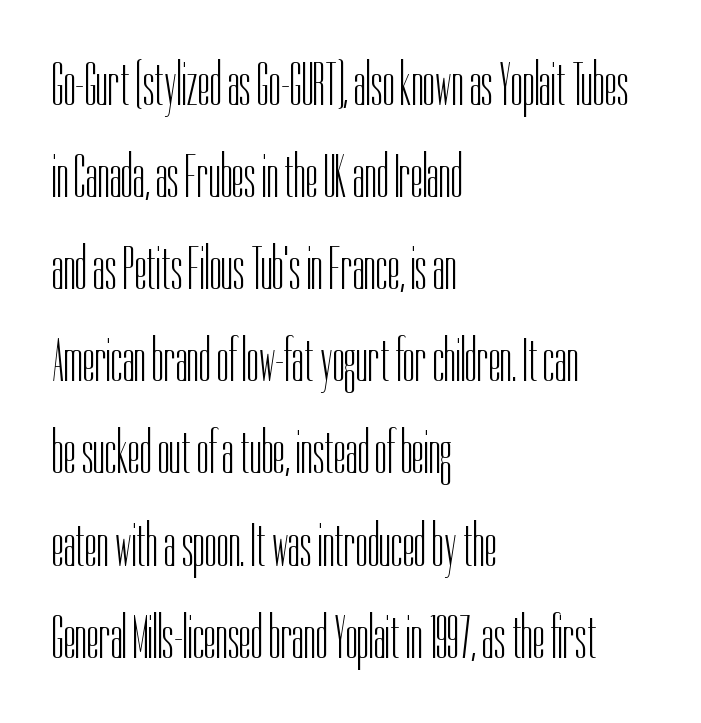
Q: Is the text bold? A: No.
Q: Is the text italic (slanted)? A: No, it is upright.
Q: Is the typeface a serif or a sans-serif typeface? A: Sans-serif.
Q: Is the text underlined? A: No.
Q: How is the paragraph aligned? A: Left-aligned.
Q: Is the spacing between letters normal or unusually wide? A: Normal.
Q: Is the spacing between lines tight, normal or loose? A: Normal.
Q: Width (condensed, normal, or wide)? A: Condensed.
Q: Stroke contrast? A: Low.
Q: x-height? A: Medium.
Q: Monospaced? A: No.
